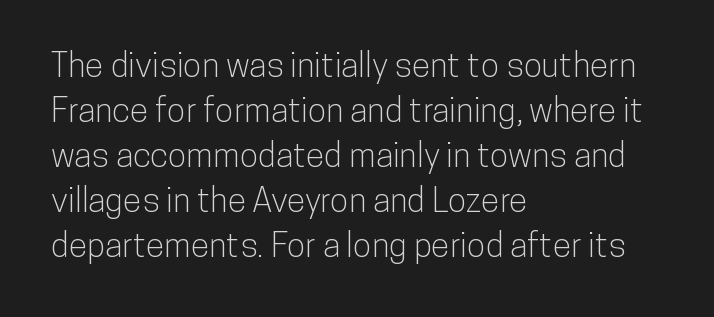
{"serif": "no", "italic": "no", "width": "condensed", "stroke_contrast": "low", "x_height": "medium", "monospaced": "no", "underline": "no", "align": "left", "line_spacing": "normal", "line_spacing_ratio": 1.32, "letter_spacing": "normal", "letter_spacing_em": 0.0, "glyph_px": 34}
